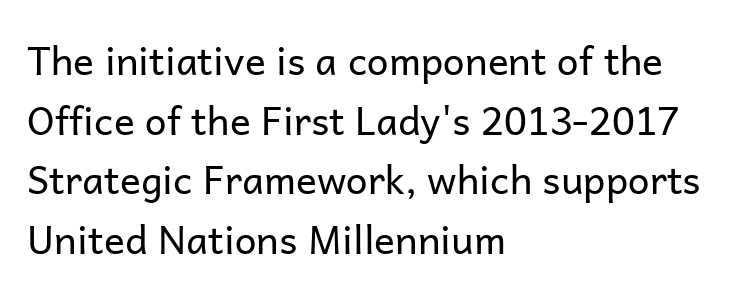
Q: Is the text bold? A: No.
Q: Is the text italic (slanted)? A: No, it is upright.
Q: Is the typeface a serif or a sans-serif typeface? A: Sans-serif.
Q: Is the text underlined? A: No.
Q: How is the paragraph aligned? A: Left-aligned.
Q: Is the spacing between letters normal or unusually wide? A: Normal.
Q: Is the spacing between lines tight, normal or loose? A: Normal.
Q: Width (condensed, normal, or wide)? A: Normal.
Q: Stroke contrast? A: Low.
Q: x-height? A: Medium.
Q: Monospaced? A: No.
